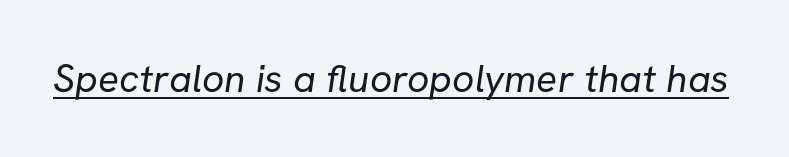
The image shows 39 px regular-weight sans-serif type; set normal letter spacing, underlined; low stroke contrast and a medium x-height.
